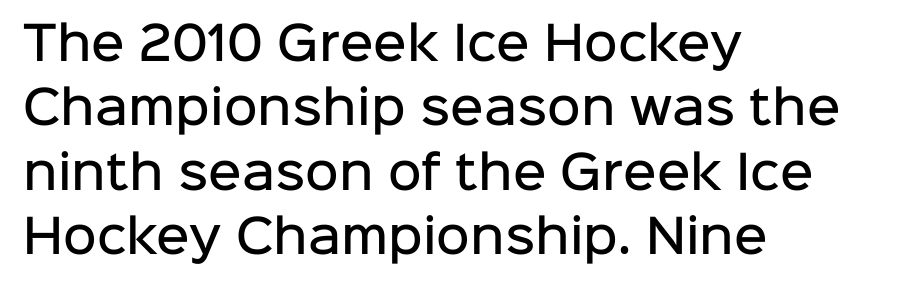
{"serif": "no", "italic": "no", "bold": "semi", "weight": "semibold", "width": "normal", "stroke_contrast": "low", "x_height": "medium", "monospaced": "no", "underline": "no", "align": "left", "line_spacing": "normal", "line_spacing_ratio": 1.4, "letter_spacing": "normal", "letter_spacing_em": 0.0, "glyph_px": 46}
